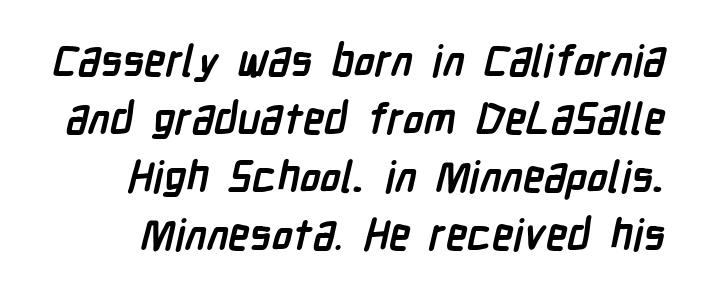
{"serif": "no", "bold": "yes", "weight": "semibold", "width": "condensed", "stroke_contrast": "low", "x_height": "medium", "monospaced": "no", "underline": "no", "line_spacing": "normal", "line_spacing_ratio": 1.35, "letter_spacing": "normal", "letter_spacing_em": 0.0, "glyph_px": 43}
